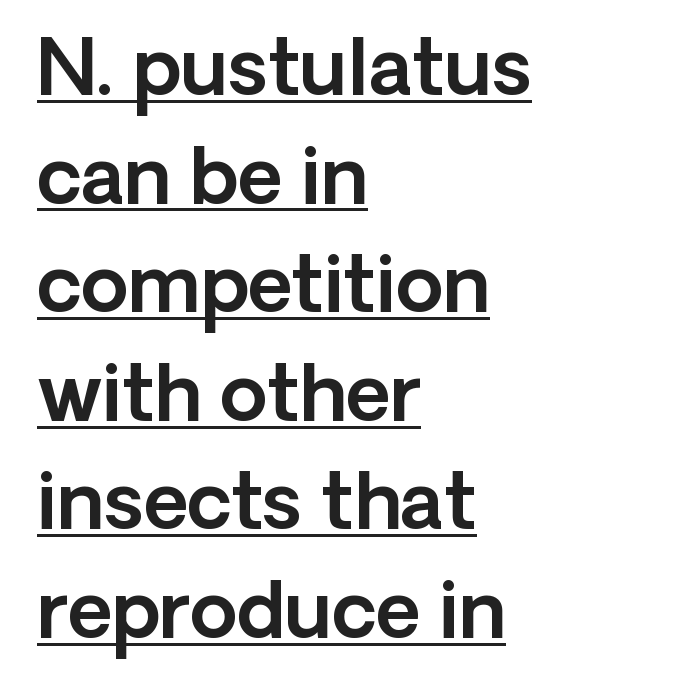
{"serif": "no", "italic": "no", "width": "normal", "x_height": "medium", "monospaced": "no", "underline": "yes", "align": "left", "line_spacing": "normal", "line_spacing_ratio": 1.41, "letter_spacing": "normal", "letter_spacing_em": 0.0, "glyph_px": 77}
